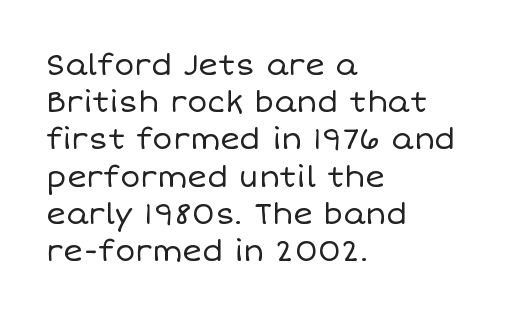
{"italic": "no", "bold": "no", "weight": "regular", "width": "normal", "stroke_contrast": "low", "x_height": "large", "monospaced": "no", "underline": "no", "align": "left", "line_spacing_ratio": 1.24, "letter_spacing": "normal", "letter_spacing_em": 0.0, "glyph_px": 30}
